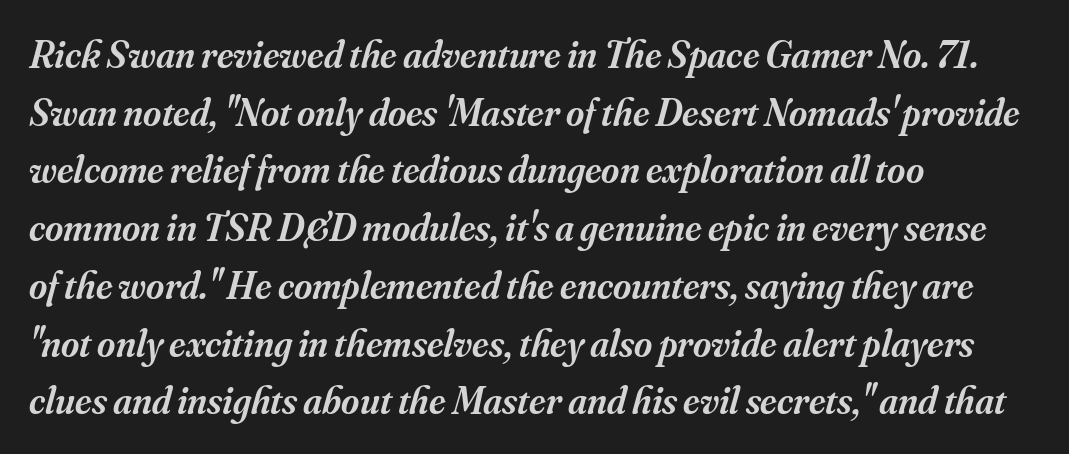
Q: Is the text bold? A: Semi-bold.
Q: Is the text italic (slanted)? A: Yes, it leans right by about 16 degrees.
Q: Is the typeface a serif or a sans-serif typeface? A: Serif.
Q: Is the text underlined? A: No.
Q: How is the paragraph aligned? A: Left-aligned.
Q: Is the spacing between letters normal or unusually wide? A: Normal.
Q: Is the spacing between lines tight, normal or loose? A: Normal.
Q: Width (condensed, normal, or wide)? A: Normal.
Q: Stroke contrast? A: Medium.
Q: x-height? A: Small.
Q: Monospaced? A: No.
